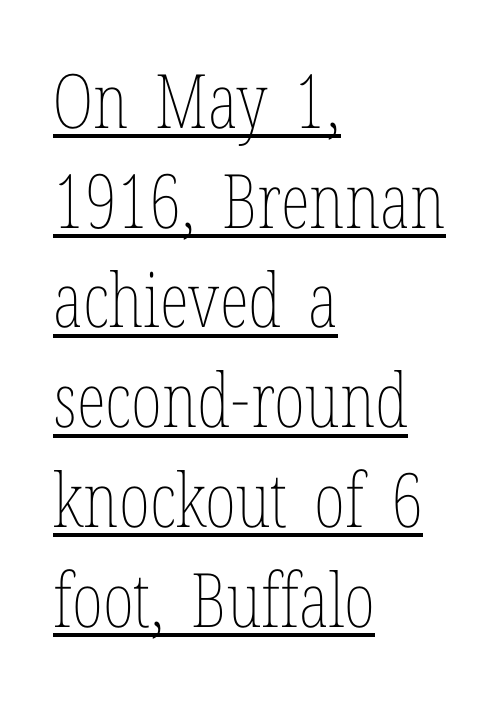
The image shows 75 px thin, condensed type, upright; set left-aligned, normal line spacing (1.33x), normal letter spacing, underlined; low stroke contrast and a medium x-height.
